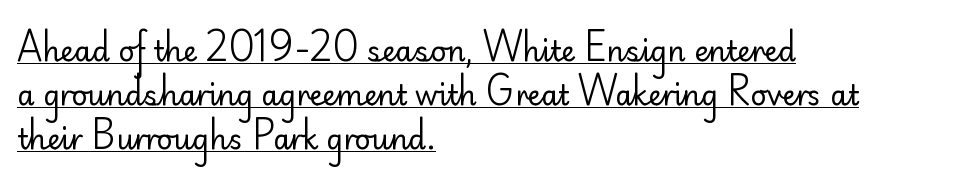
Has an underline been added? It has. Characters remain perfectly vertical along every line. The typesetter chose a ragged-right arrangement here. The face used here is a sans, in the tradition of grotesques and geometrics. A quiet, ordinary-to-light weight characterises the typeface.
